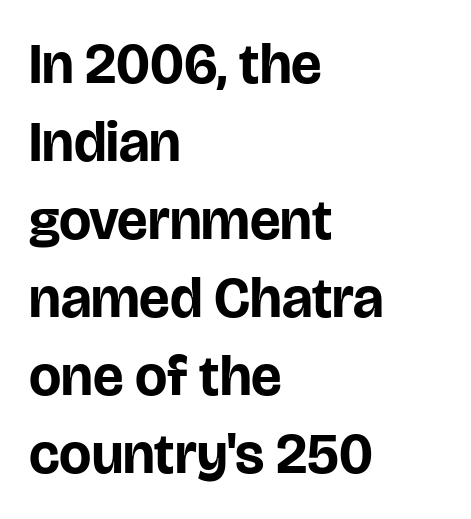
This rendering leaves character spacing at its baseline value. This rendering features lettering with no underline. One-word summary of the alignment: left. Leading: standard. This sample has the flowing, uneven cadence of proportional lettering. As a designer I'd log this as weight 700, bold.
